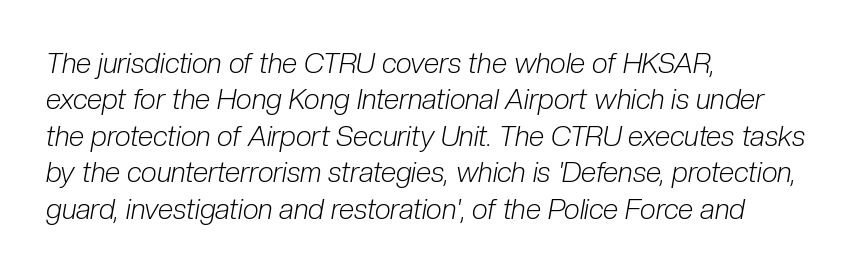
Q: Is the text bold? A: No.
Q: Is the text italic (slanted)? A: Yes, it leans right by about 10 degrees.
Q: Is the text underlined? A: No.
Q: How is the paragraph aligned? A: Left-aligned.
Q: Is the spacing between letters normal or unusually wide? A: Normal.
Q: Is the spacing between lines tight, normal or loose? A: Normal.
Q: Width (condensed, normal, or wide)? A: Condensed.
Q: Stroke contrast? A: Low.
Q: x-height? A: Medium.
Q: Monospaced? A: No.
